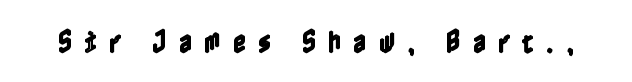
Q: Is the text italic (slanted)? A: No, it is upright.
Q: Is the text underlined? A: No.
Q: Is the spacing between letters normal or unusually wide? A: Unusually wide.
